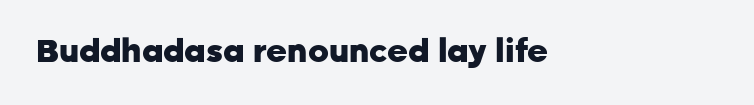
{"serif": "no", "italic": "no", "bold": "yes", "weight": "heavy", "width": "normal", "stroke_contrast": "low", "x_height": "medium", "monospaced": "no", "underline": "no", "letter_spacing": "normal", "letter_spacing_em": 0.0, "glyph_px": 32}
